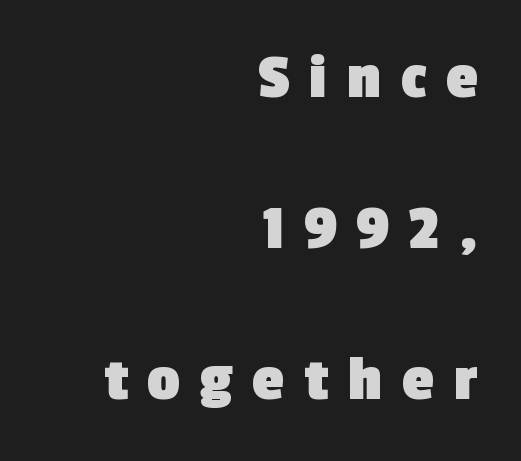
Q: Is the text bold? A: Yes.
Q: Is the typeface a serif or a sans-serif typeface? A: Sans-serif.
Q: Is the text underlined? A: No.
Q: How is the paragraph aligned? A: Right-aligned.
Q: Is the spacing between letters normal or unusually wide? A: Unusually wide.
Q: Is the spacing between lines tight, normal or loose? A: Loose.
Q: Width (condensed, normal, or wide)? A: Normal.
Q: x-height? A: Medium.
Q: Monospaced? A: No.
